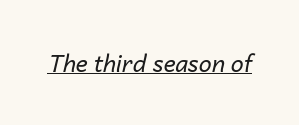
The image shows 23 px text type, italic (leaning right); set normal letter spacing, underlined.
